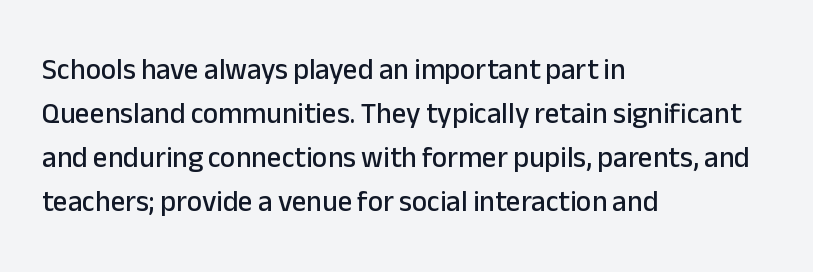
Italic? Not at all — the glyphs are vertical. Each letter keeps its own natural width here, so spacing adapts to shape. Descender tails drop into unmarked territory. The rendering anchors every line to the left-hand side. Letter spacing: default.
